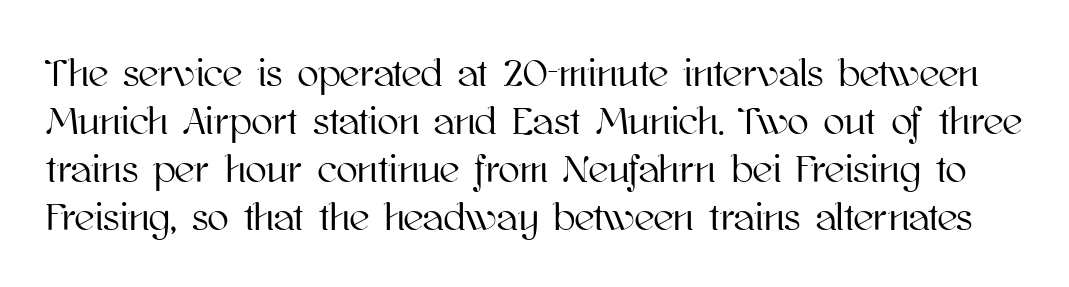
The image shows 39 px text type, upright; set line spacing 1.23x, normal letter spacing, not underlined; high stroke contrast and a medium x-height.
